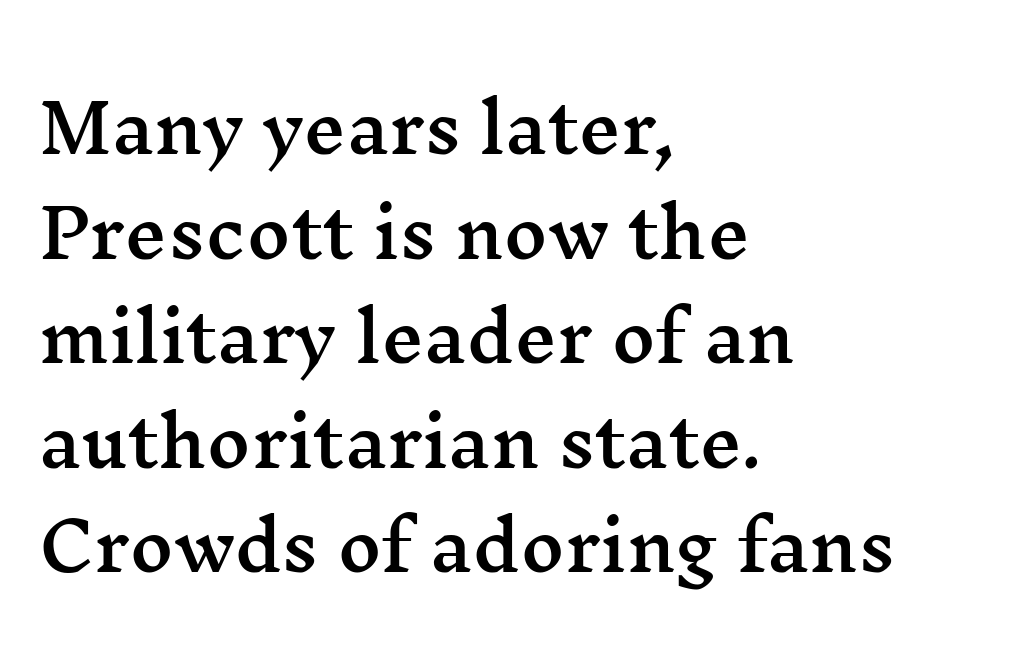
The image shows 67 px wide serif type, upright; set left-aligned, normal line spacing (1.56x), normal letter spacing, not underlined; medium stroke contrast and a medium x-height.
